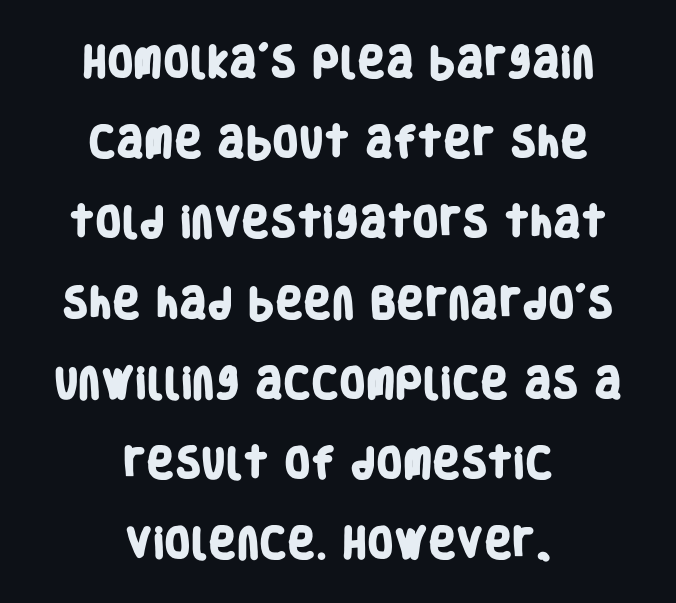
The image shows 34 px heavy, condensed sans-serif type; set centered, loose line spacing (2.36x), normal letter spacing, not underlined; low stroke contrast and a large x-height.
